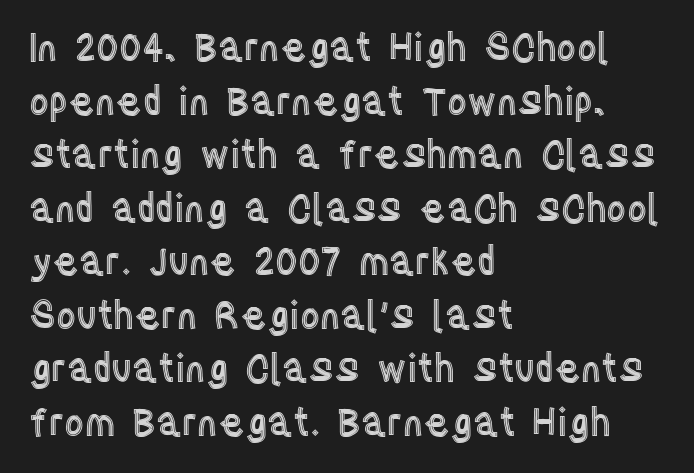
The image shows 38 px condensed type, upright; set left-aligned, normal line spacing (1.41x), normal letter spacing, not underlined; a large x-height.
